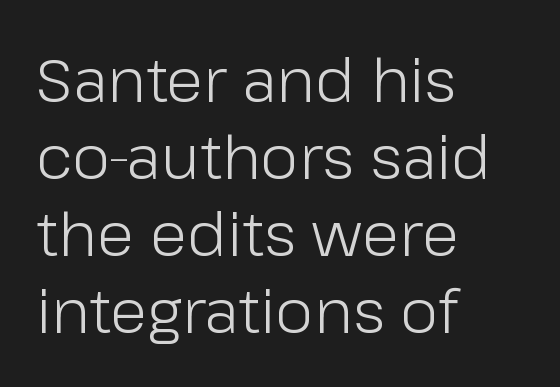
The image shows 61 px light sans-serif type, upright; set left-aligned, normal line spacing (1.26x), normal letter spacing, not underlined; low stroke contrast and a medium x-height.
